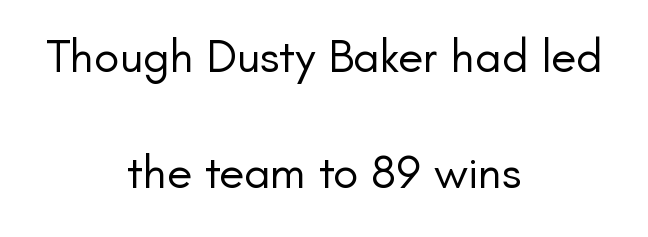
This is roman type, the default non-slanted kind. A typesetter would call this proportional, since set widths differ per character. Caption: multi-line text, centered on the measure. Has an underline been added? It has not. The glyphs in this specimen are sans serif.
